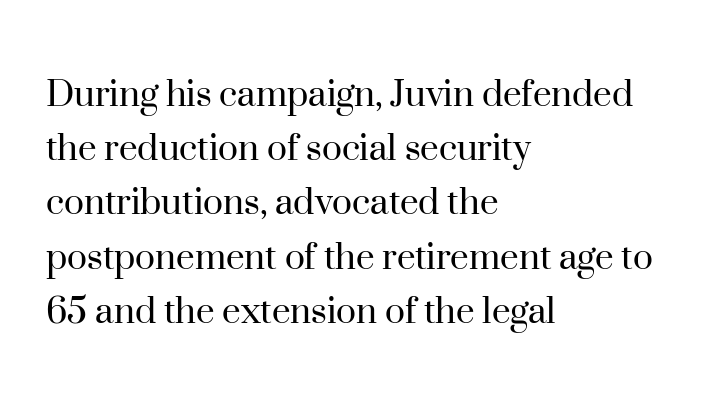
Q: Is the text bold? A: No.
Q: Is the text italic (slanted)? A: No, it is upright.
Q: Is the typeface a serif or a sans-serif typeface? A: Serif.
Q: Is the text underlined? A: No.
Q: How is the paragraph aligned? A: Left-aligned.
Q: Is the spacing between letters normal or unusually wide? A: Normal.
Q: Is the spacing between lines tight, normal or loose? A: Normal.
Q: Width (condensed, normal, or wide)? A: Normal.
Q: Stroke contrast? A: High.
Q: x-height? A: Small.
Q: Monospaced? A: No.
